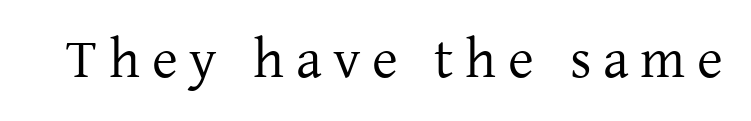
The image shows 56 px regular-weight serif type, upright; set unusually wide letter spacing (+0.21 em), not underlined; low stroke contrast and a medium x-height.
